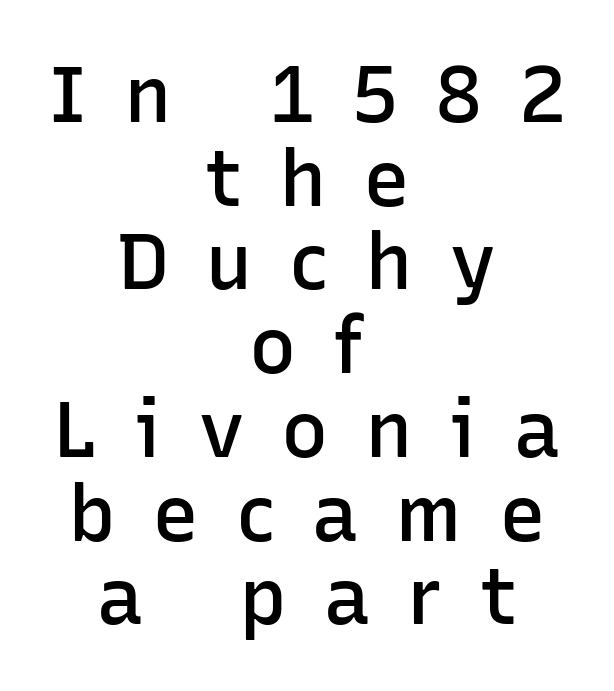
The rendering uses natural spacing where letterforms have individual widths. Where is the straight margin? There isn't one; the lines are centered. The line texture is sparse and dotted thanks to wide tracking. The characters look somewhat weighty, a semibold short of true bold. Style check: upright. The rendering shows plain stroke endings on the letterforms — a sans-serif design.
